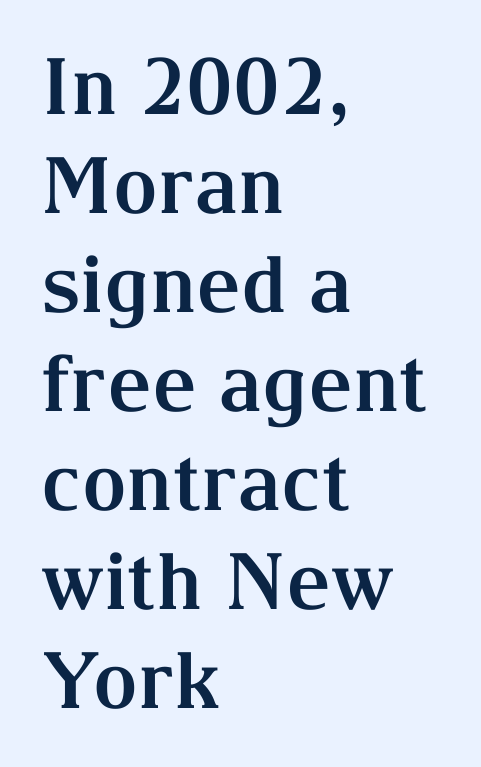
Each letter keeps its own natural width here, so spacing adapts to shape. Reading down the column, the eye jumps a familiar distance to each next line. Are there feet on the stems? There are — it's a serif. Does extra space separate the letters? No, they use regular spacing. Plenty of ink on the page — the face is bold.
